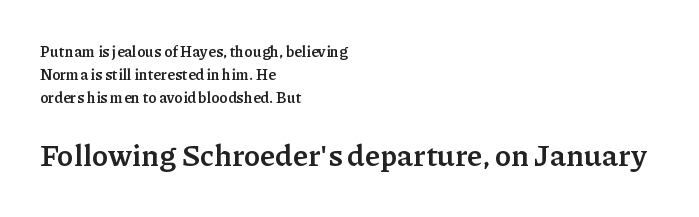
Q: Is the text bold? A: Yes.
Q: Is the text italic (slanted)? A: No, it is upright.
Q: Is the typeface a serif or a sans-serif typeface? A: Serif.
Q: Is the text underlined? A: No.
Q: How is the paragraph aligned? A: Left-aligned.
Q: Is the spacing between letters normal or unusually wide? A: Normal.
Q: Is the spacing between lines tight, normal or loose? A: Normal.
Q: Which block of text is set in a larger size, the first (top) or the second (bottom)? A: The second (bottom) one.
Q: Width (condensed, normal, or wide)? A: Normal.
Q: Stroke contrast? A: Low.
Q: x-height? A: Medium.
Q: Monospaced? A: No.
